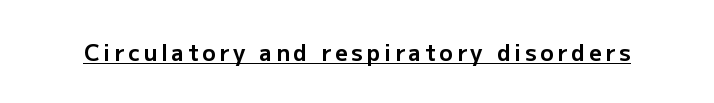
{"italic": "no", "bold": "yes", "underline": "yes", "glyph_px": 22}
